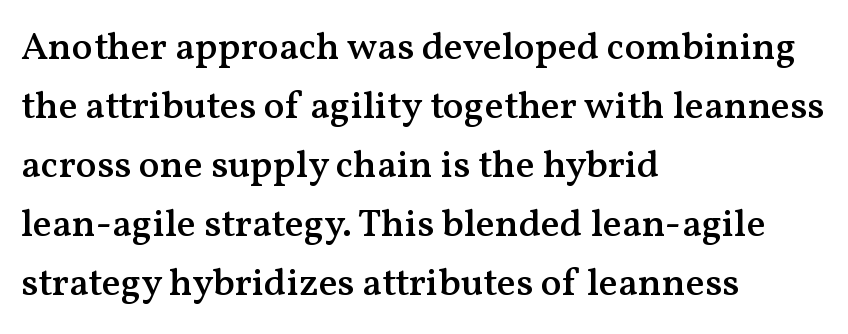
The image shows 39 px semibold serif type, upright; set left-aligned, normal line spacing (1.51x), normal letter spacing, not underlined; medium stroke contrast and a medium x-height.
